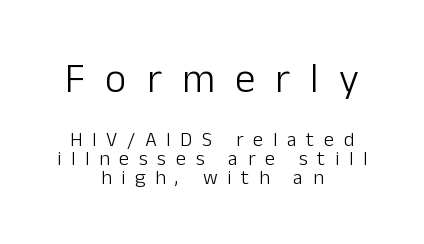
The characters are drawn with everyday or finer stroke widths. Loose tracking; the words dissolve into strings of separated letters. Check where the strokes stop: nothing finishes them off — pure sans. Caption: upper text group enlarged, lower text group reduced. Typeset on center — no edge is straight. Is this a fixed-width face? No — the glyphs have proportional, varying widths.
